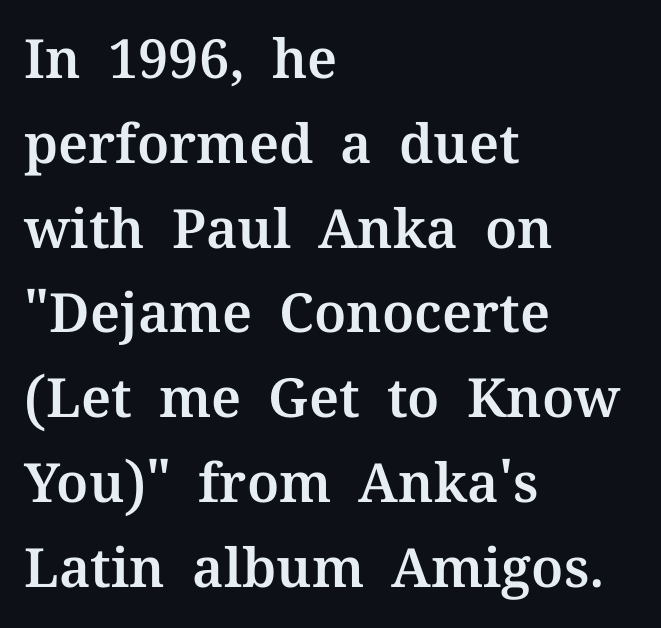
{"serif": "yes", "italic": "no", "width": "normal", "stroke_contrast": "medium", "x_height": "medium", "monospaced": "no", "underline": "no", "align": "left", "line_spacing": "normal", "line_spacing_ratio": 1.57, "letter_spacing": "normal", "letter_spacing_em": 0.0, "glyph_px": 54}
